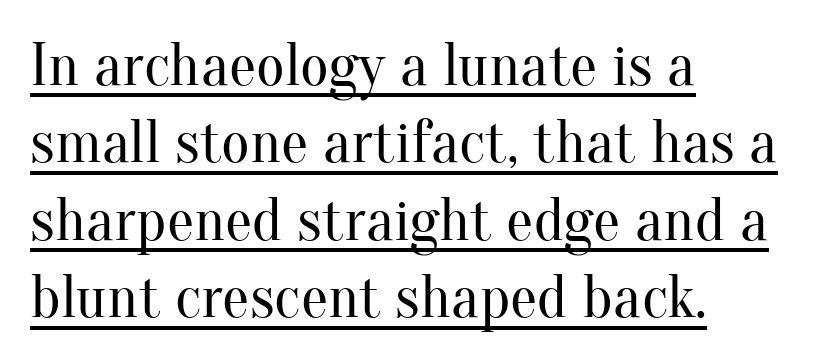
Each new line begins a customary step beneath the previous one. If you drew a line through each stem, it would be perfectly vertical. The rendering uses the underline text-decoration. Spacing between characters is what you'd get straight out of the box.
